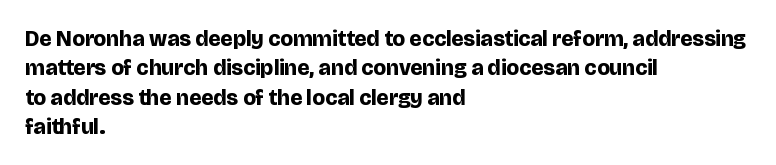
The image shows 22 px bold type, upright; set left-aligned, normal line spacing (1.33x), normal letter spacing, not underlined.
